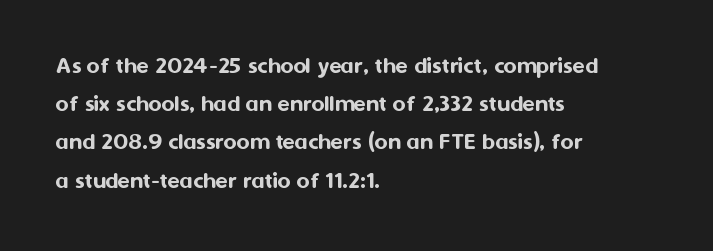
{"italic": "no", "underline": "no", "align": "left", "line_spacing": "normal", "line_spacing_ratio": 1.53, "letter_spacing": "normal", "letter_spacing_em": 0.0, "glyph_px": 25}
